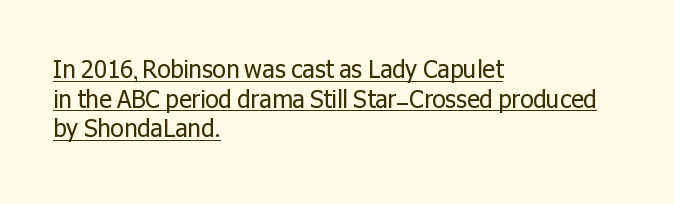
Q: Is the text bold? A: No.
Q: Is the text italic (slanted)? A: No, it is upright.
Q: Is the text underlined? A: Yes.
Q: How is the paragraph aligned? A: Left-aligned.
Q: Is the spacing between letters normal or unusually wide? A: Normal.
